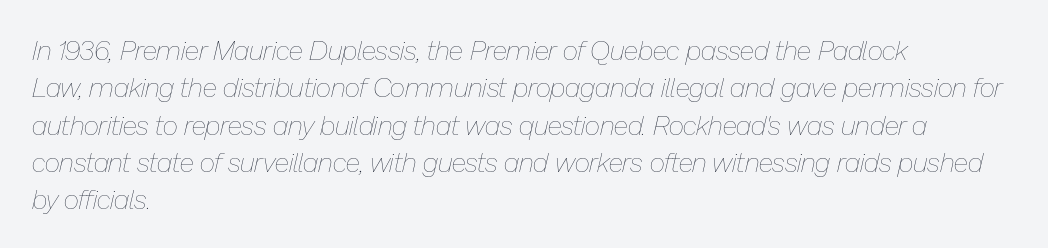
The image shows 27 px text type, italic (leaning right); set left-aligned, normal line spacing (1.38x), normal letter spacing, not underlined.
